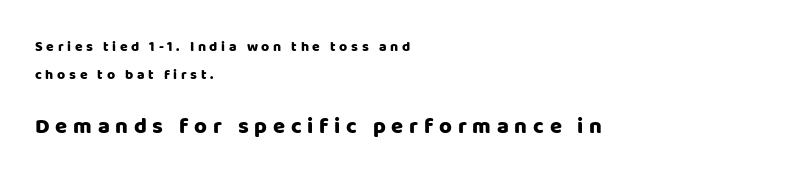
The image shows 22 px text type, upright; set left-aligned, loose line spacing (1.99x), unusually wide letter spacing (+0.26 em), not underlined; the second (bottom) block is 1.57x larger.
